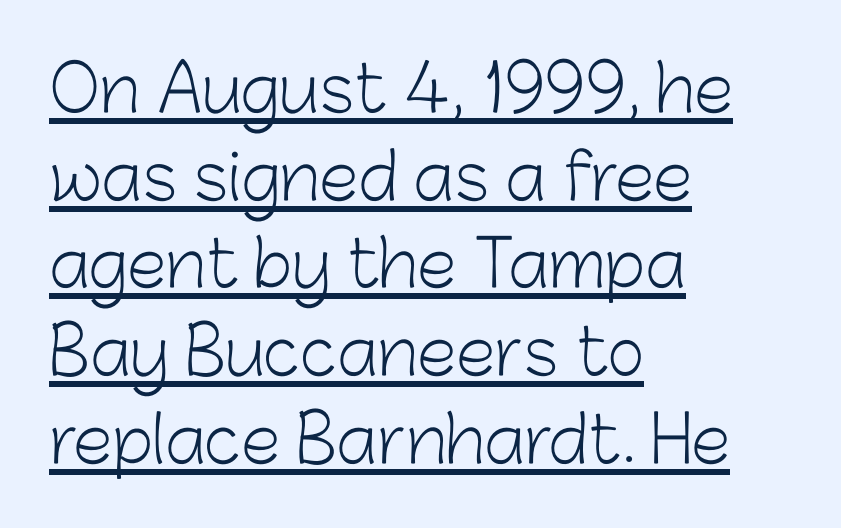
Q: Is the text bold? A: No.
Q: Is the text italic (slanted)? A: No, it is upright.
Q: Is the typeface a serif or a sans-serif typeface? A: Sans-serif.
Q: Is the text underlined? A: Yes.
Q: How is the paragraph aligned? A: Left-aligned.
Q: Is the spacing between letters normal or unusually wide? A: Normal.
Q: Is the spacing between lines tight, normal or loose? A: Normal.
Q: Width (condensed, normal, or wide)? A: Normal.
Q: Stroke contrast? A: Low.
Q: x-height? A: Medium.
Q: Monospaced? A: No.
